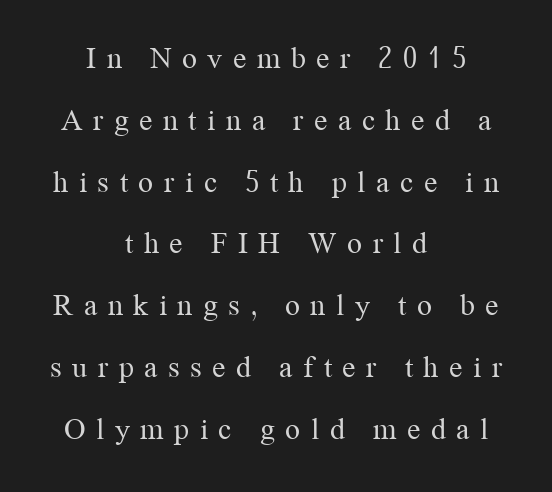
The font is comparable to plain body text, perhaps lighter. The line texture is sparse and dotted thanks to wide tracking. A student would call this center alignment; a typographer would say set centered. The space between consecutive lines is lavish. The strip under each line holds only bare page.
